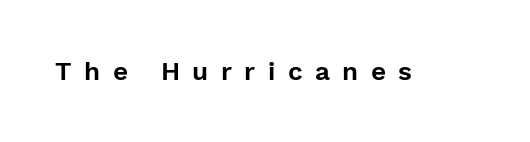
The image shows 26 px text type, upright; set unusually wide letter spacing (+0.48 em), not underlined.
